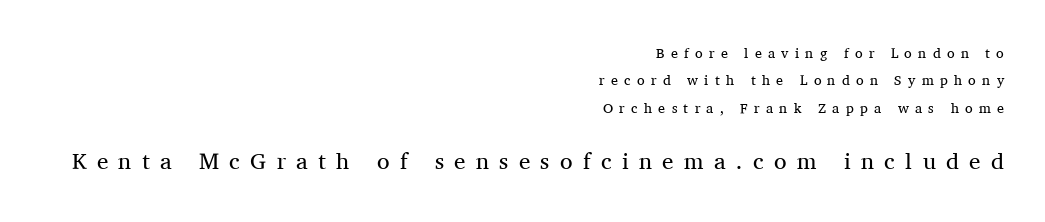
The image shows 23 px text type, upright; set right-aligned, loose line spacing (1.95x), unusually wide letter spacing (+0.45 em), not underlined; the second (bottom) block is 1.64x larger.
